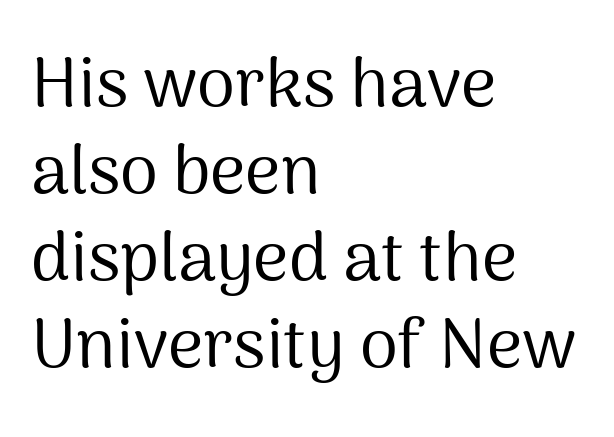
Students, observe: this is what conventionally led text looks like. Here the glyphs are tracked normally, forming tight word shapes. Italic? Not at all — the glyphs are vertical. Type without underlining. Is this a heavy cut? Hardly; it is regular or lighter.
